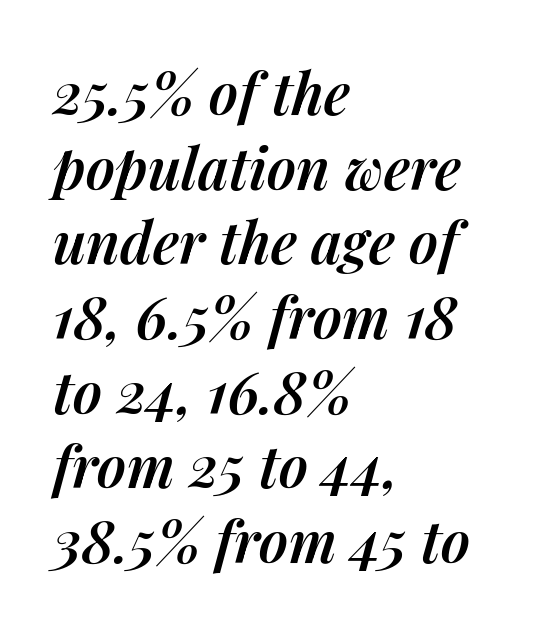
{"italic": "yes", "lean": "right", "slant_degrees": 14, "bold": "semi", "weight": "semibold", "width": "normal", "stroke_contrast": "medium", "x_height": "medium", "monospaced": "no", "underline": "no", "align": "left", "line_spacing": "normal", "line_spacing_ratio": 1.31, "letter_spacing": "normal", "letter_spacing_em": 0.0, "glyph_px": 57}
